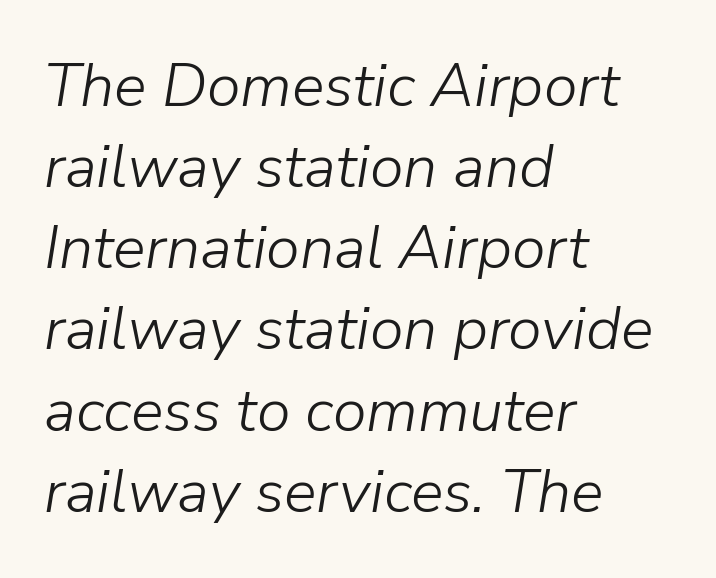
The image shows 61 px light type, italic (leaning right); set left-aligned, normal line spacing (1.33x), normal letter spacing, not underlined; low stroke contrast and a medium x-height.
